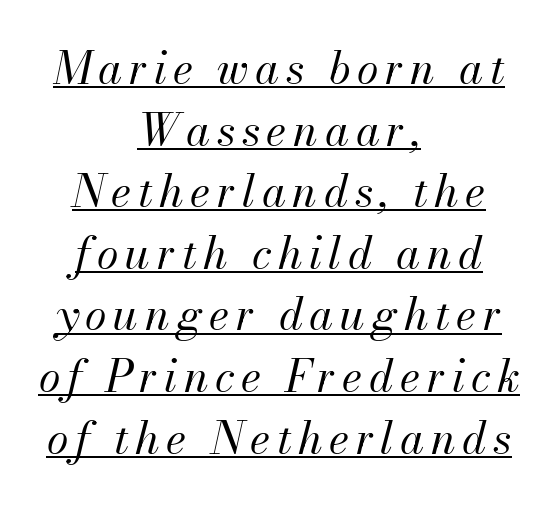
These lines were composed using italics. Normally led — the rows are evenly, conventionally spaced. The letterforms sit at book weight or below. In designer terms, the underline attribute is active on this setting. Every row of glyphs is offset so its center matches the block's center.
